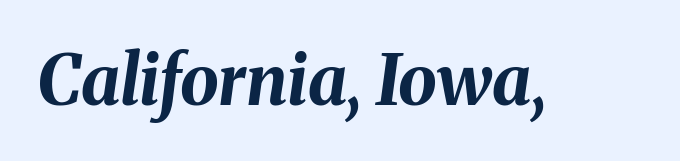
Q: Is the text bold? A: Yes.
Q: Is the text italic (slanted)? A: Yes, it leans right by about 8 degrees.
Q: Is the text underlined? A: No.
Q: Is the spacing between letters normal or unusually wide? A: Normal.
Q: Width (condensed, normal, or wide)? A: Normal.
Q: Stroke contrast? A: Medium.
Q: x-height? A: Medium.
Q: Monospaced? A: No.
